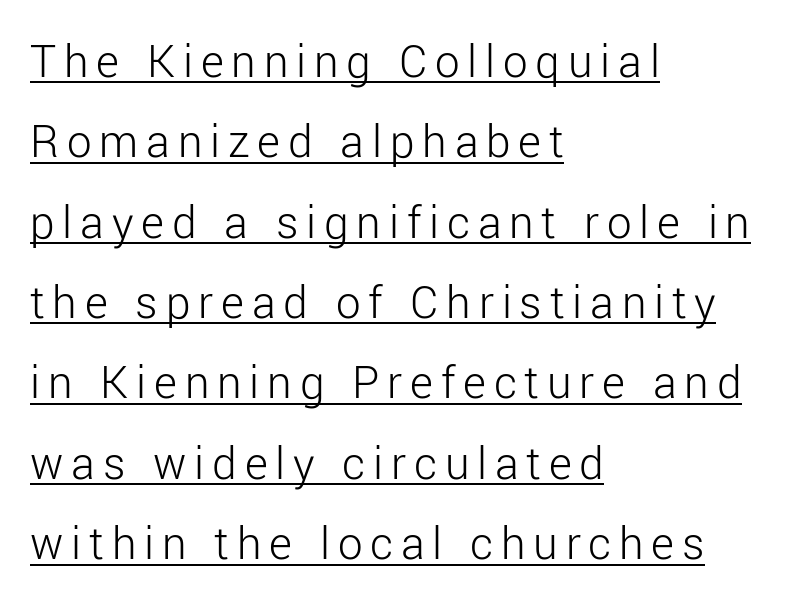
{"serif": "no", "italic": "no", "bold": "no", "weight": "light", "width": "normal", "stroke_contrast": "low", "x_height": "medium", "monospaced": "no", "underline": "yes", "align": "left", "line_spacing": "normal", "line_spacing_ratio": 1.64, "glyph_px": 49}
